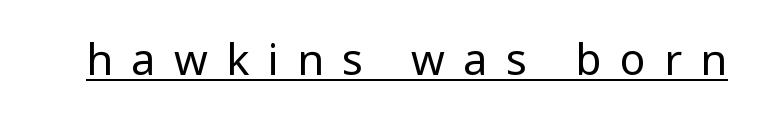
Beneath each row of characters lies a ruled line. These lines were composed using upright roman letters. You could not count columns in this text — the font is proportionally spaced. A sans-serif font was chosen for this passage.
